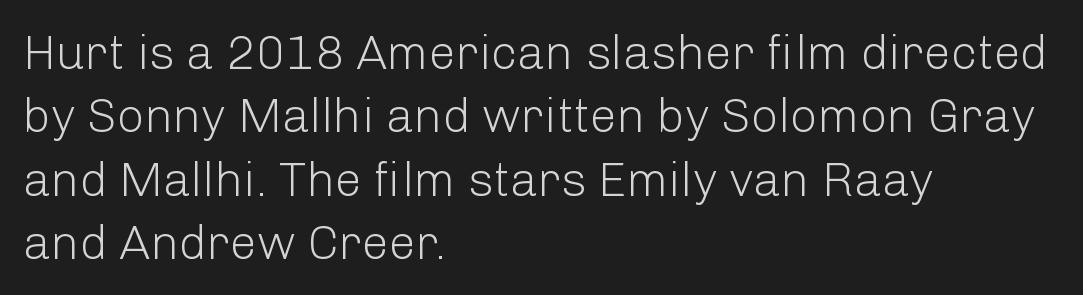
This sample has the flowing, uneven cadence of proportional lettering. Weight: regular or lighter. The string is rendered with underlining switched off. The tracking reads as untouched default to a designer's eye. A typesetter would label this face a sans. Notice how descenders clear the ascenders below comfortably — that's standard leading.
